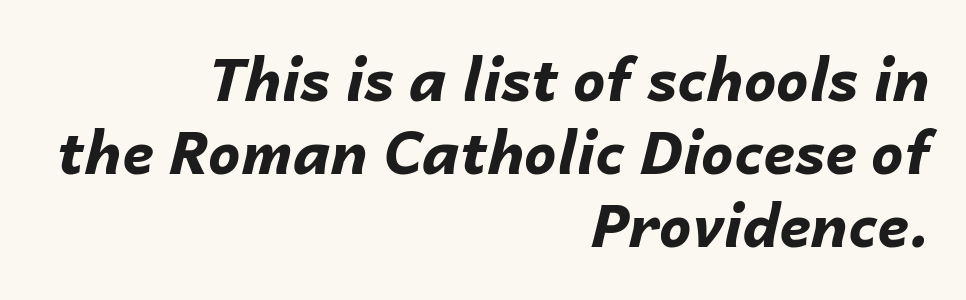
Spacing between characters is what you'd get straight out of the box. These words are printed bold, with thick strokes throughout. Check the space under the baseline: it is left empty. The passage shown stacks its lines at a standard gap. Caption: multi-line text, flush right, ragged left.
